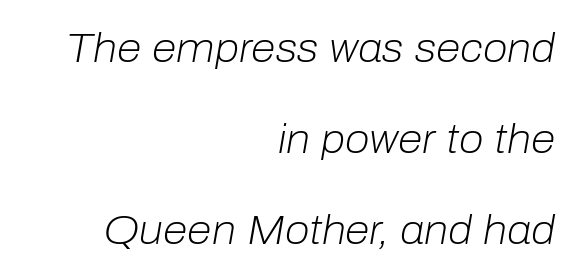
Q: Is the text bold? A: No.
Q: Is the text italic (slanted)? A: Yes, it leans right by about 10 degrees.
Q: Is the text underlined? A: No.
Q: How is the paragraph aligned? A: Right-aligned.
Q: Is the spacing between letters normal or unusually wide? A: Normal.
Q: Is the spacing between lines tight, normal or loose? A: Loose.
Q: Width (condensed, normal, or wide)? A: Normal.
Q: Stroke contrast? A: Low.
Q: x-height? A: Medium.
Q: Monospaced? A: No.
